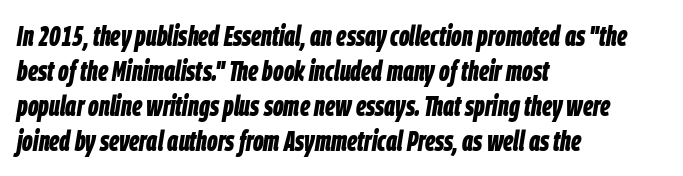
Quick note: underline off. The face used here has a pronounced slope to its letters. A dark, heavy texture on the line: the type is bold. Teacher's note: observe the even left margin — that is flush-left alignment. The passage shown is typed in a proportional face where columns would drift.
